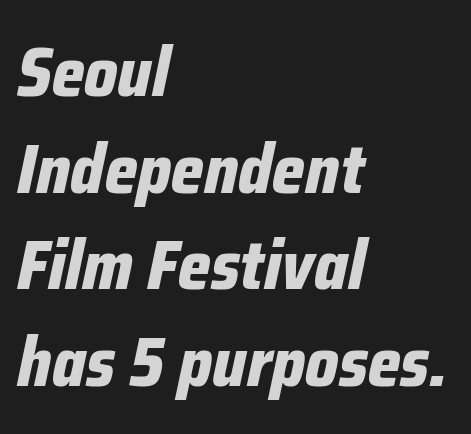
Q: Is the text bold? A: Yes.
Q: Is the text italic (slanted)? A: Yes, it leans right by about 12 degrees.
Q: Is the text underlined? A: No.
Q: How is the paragraph aligned? A: Left-aligned.
Q: Is the spacing between letters normal or unusually wide? A: Normal.
Q: Is the spacing between lines tight, normal or loose? A: Normal.
Q: Width (condensed, normal, or wide)? A: Condensed.
Q: Stroke contrast? A: Low.
Q: x-height? A: Medium.
Q: Monospaced? A: No.
